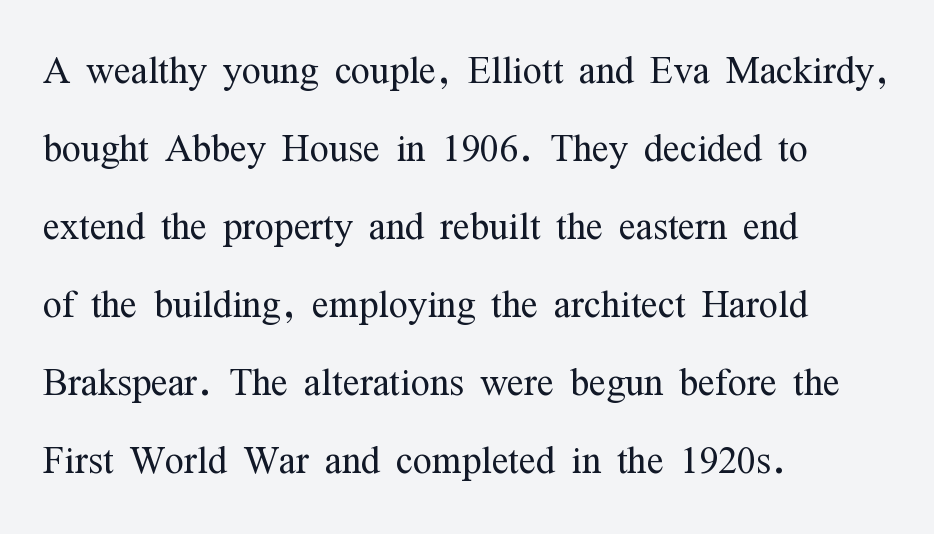
{"serif": "yes", "italic": "no", "bold": "no", "weight": "light", "width": "condensed", "stroke_contrast": "medium", "x_height": "medium", "monospaced": "no", "underline": "no", "align": "left", "line_spacing": "normal", "line_spacing_ratio": 1.56, "letter_spacing": "normal", "letter_spacing_em": 0.0, "glyph_px": 50}
